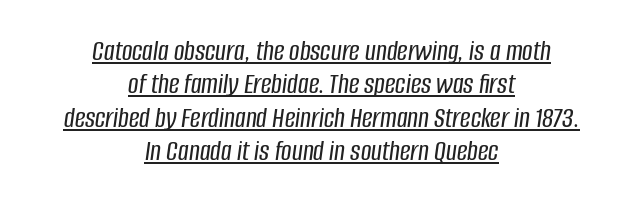
The image shows 29 px condensed type, italic (leaning right); set centered, tight line spacing (1.15x), normal letter spacing, underlined; low stroke contrast and a large x-height.
